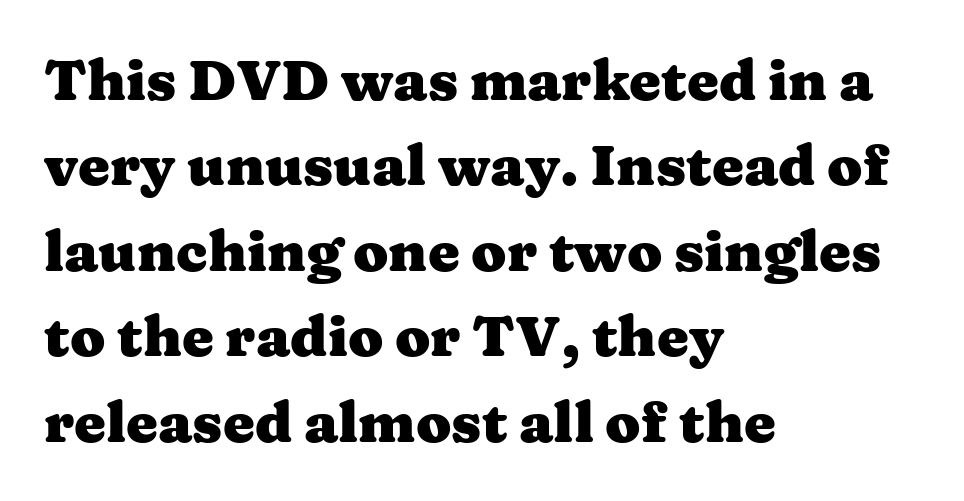
{"serif": "yes", "italic": "no", "bold": "yes", "weight": "heavy", "width": "wide", "stroke_contrast": "medium", "x_height": "medium", "monospaced": "no", "underline": "no", "align": "left", "line_spacing": "normal", "line_spacing_ratio": 1.5, "letter_spacing": "normal", "letter_spacing_em": 0.0, "glyph_px": 57}
